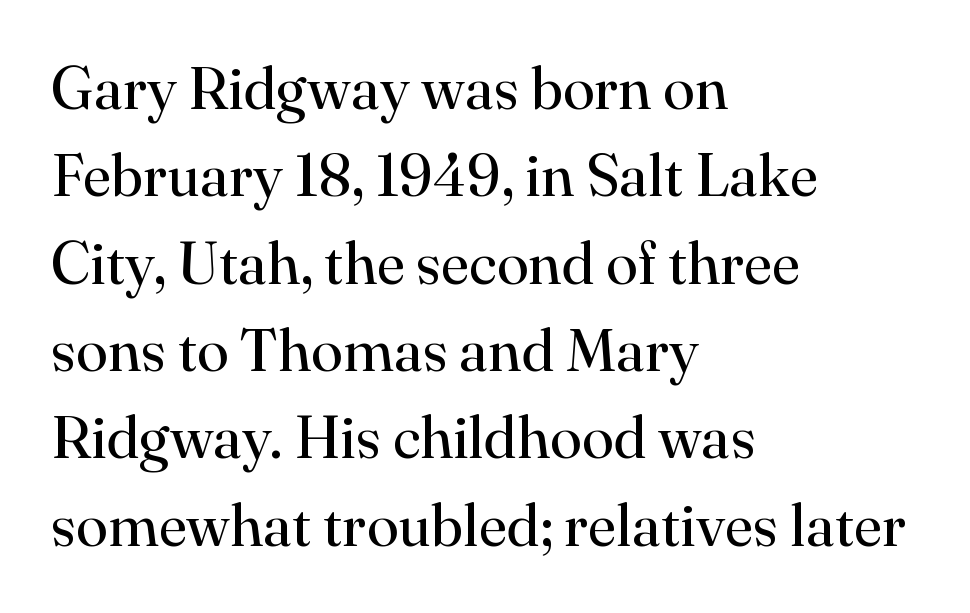
Q: Is the text bold? A: No.
Q: Is the text italic (slanted)? A: No, it is upright.
Q: Is the typeface a serif or a sans-serif typeface? A: Serif.
Q: Is the text underlined? A: No.
Q: How is the paragraph aligned? A: Left-aligned.
Q: Is the spacing between letters normal or unusually wide? A: Normal.
Q: Is the spacing between lines tight, normal or loose? A: Normal.
Q: Width (condensed, normal, or wide)? A: Normal.
Q: Stroke contrast? A: High.
Q: x-height? A: Small.
Q: Monospaced? A: No.
